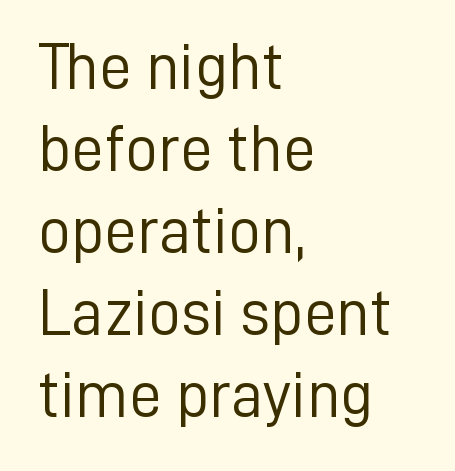
{"serif": "no", "italic": "no", "bold": "no", "weight": "light", "width": "normal", "stroke_contrast": "low", "x_height": "medium", "monospaced": "no", "underline": "no", "align": "left", "line_spacing": "normal", "line_spacing_ratio": 1.26, "letter_spacing": "normal", "letter_spacing_em": 0.0, "glyph_px": 65}
